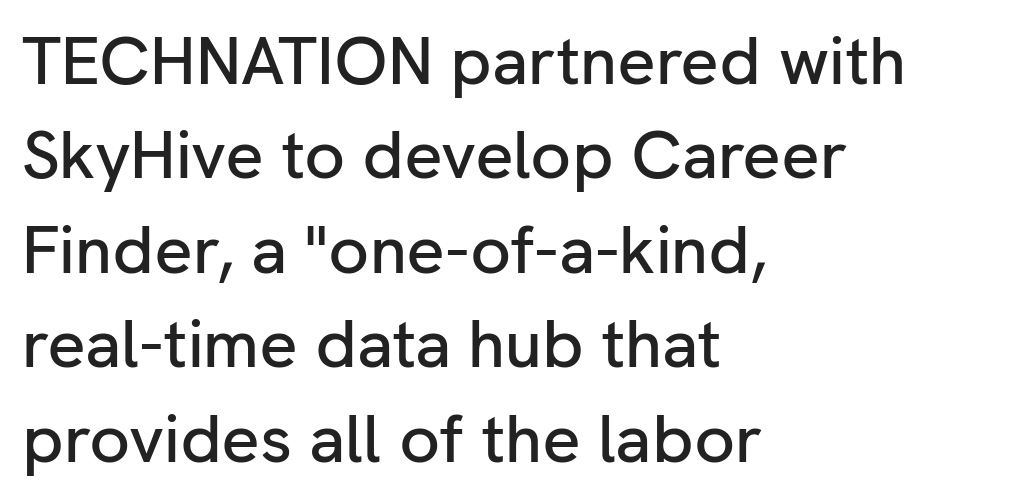
{"serif": "no", "italic": "no", "width": "normal", "stroke_contrast": "low", "x_height": "medium", "monospaced": "no", "underline": "no", "align": "left", "line_spacing": "normal", "line_spacing_ratio": 1.41, "letter_spacing": "normal", "letter_spacing_em": 0.0, "glyph_px": 67}
